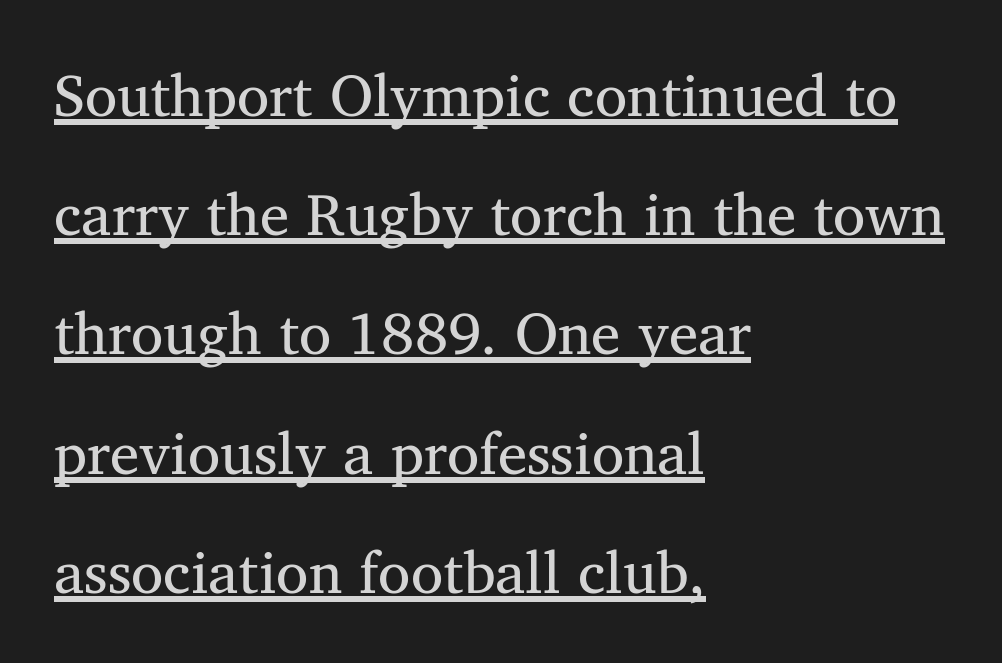
{"serif": "yes", "italic": "no", "bold": "no", "weight": "regular", "width": "normal", "stroke_contrast": "medium", "x_height": "medium", "monospaced": "no", "underline": "yes", "align": "left", "line_spacing": "loose", "line_spacing_ratio": 2.02, "letter_spacing": "normal", "letter_spacing_em": 0.0, "glyph_px": 59}
